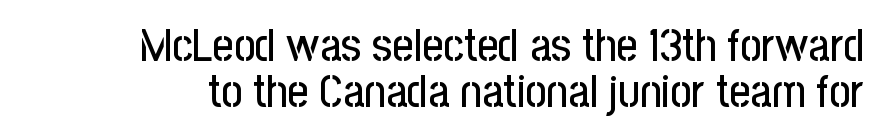
The image shows 46 px condensed sans-serif type, upright; set tight line spacing (1.0x), normal letter spacing, not underlined; low stroke contrast and a medium x-height.
